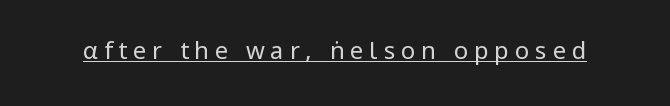
The sample's only ornament is a line tracing under the words. The letters stand upright; this is a roman face. These glyphs show unthickened strokes, regular width or finer. You could only call the tracking loose — the letters float apart.
